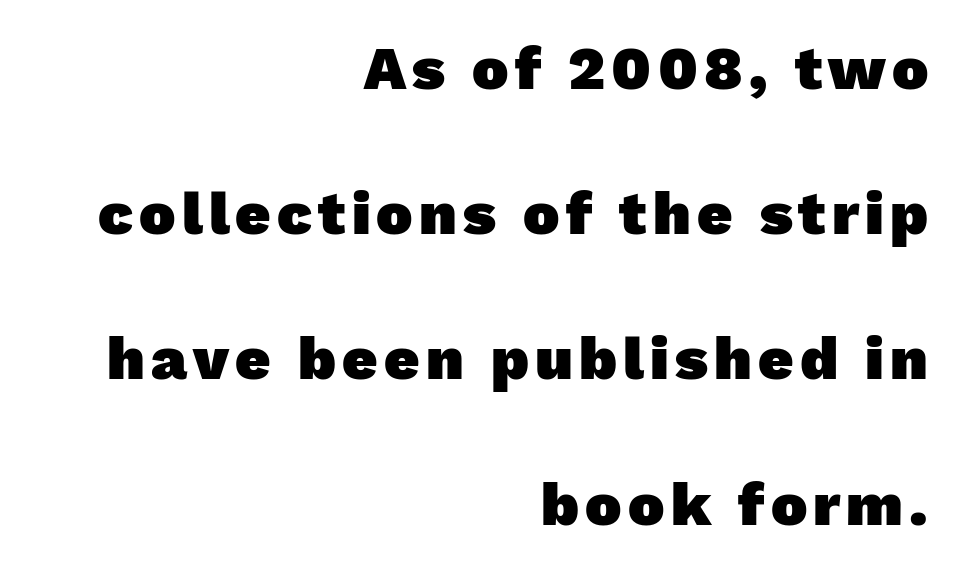
{"serif": "no", "bold": "yes", "weight": "heavy", "width": "normal", "stroke_contrast": "low", "x_height": "medium", "monospaced": "no", "underline": "no", "align": "right", "line_spacing": "loose", "line_spacing_ratio": 2.38, "glyph_px": 61}
